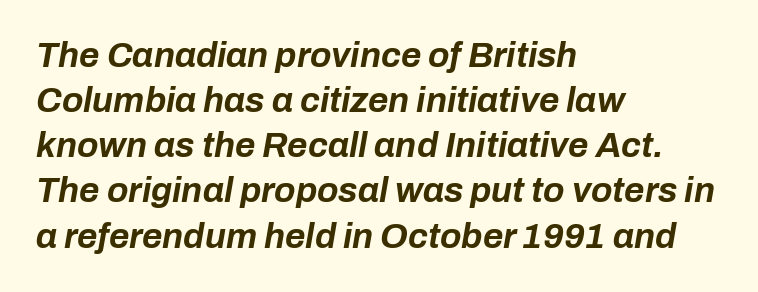
The image shows 35 px bold type, italic (leaning right); set left-aligned, normal line spacing (1.29x), normal letter spacing, not underlined; low stroke contrast and a medium x-height.
